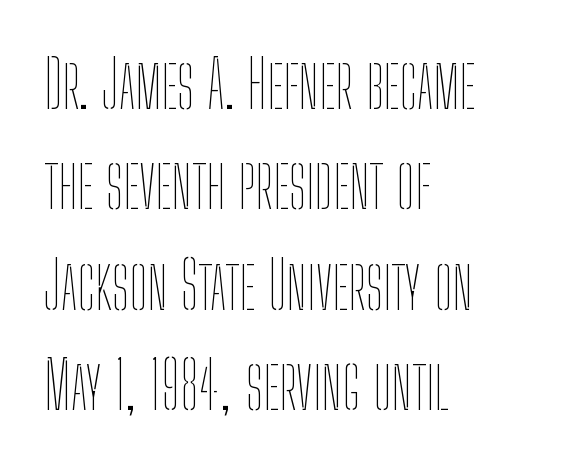
The image shows 66 px thin, condensed type, upright; set left-aligned, normal line spacing (1.52x), normal letter spacing, not underlined; low stroke contrast and a medium x-height.
